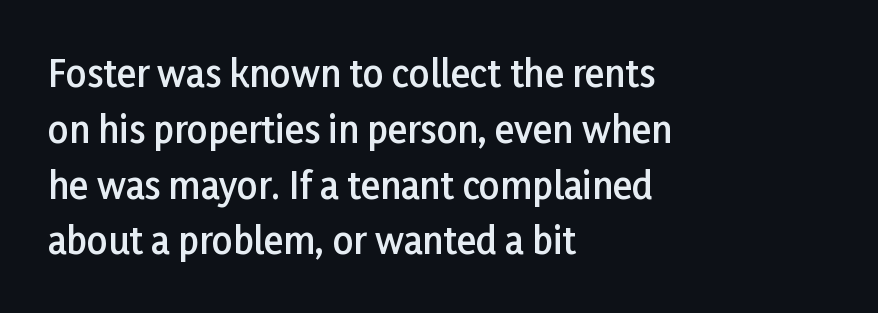
Honestly, the letter spacing is just normal — you wouldn't notice it. Firm but not heavy-handed strokes: this text is semibold. This rendering uses left alignment, leaving the right contour irregular. Quick note: underline off.
